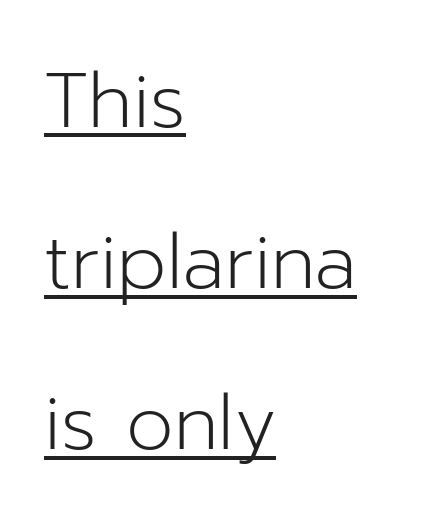
The image shows 76 px light sans-serif type, upright; set left-aligned, loose line spacing (2.12x), normal letter spacing, underlined; low stroke contrast and a medium x-height.
